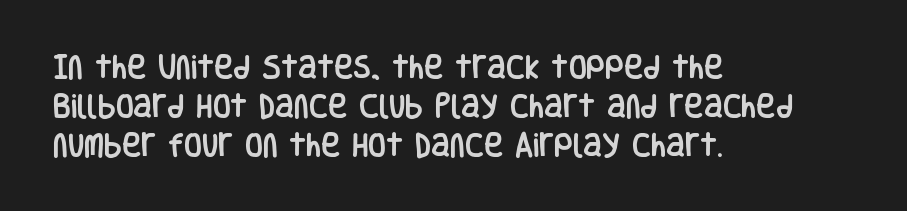
Q: Is the text italic (slanted)? A: No, it is upright.
Q: Is the text underlined? A: No.
Q: How is the paragraph aligned? A: Left-aligned.
Q: Is the spacing between letters normal or unusually wide? A: Normal.
Q: Is the spacing between lines tight, normal or loose? A: Normal.
